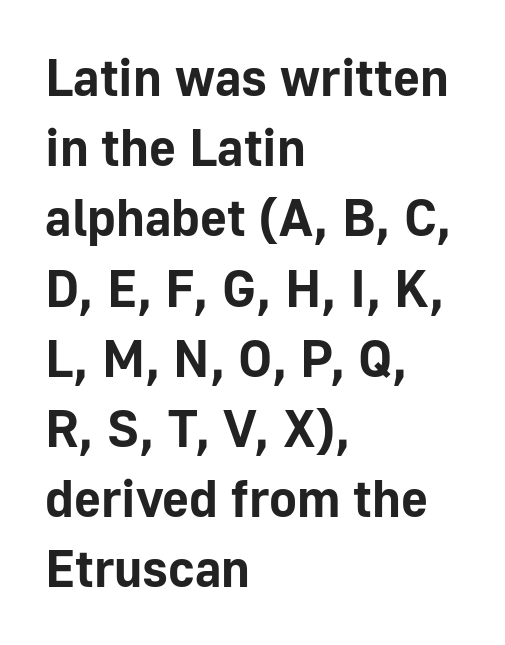
The image shows 52 px bold sans-serif type, upright; set left-aligned, normal line spacing (1.35x), normal letter spacing, not underlined; low stroke contrast and a medium x-height.
